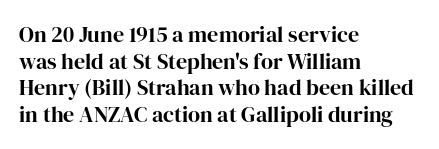
{"italic": "no", "underline": "no", "align": "left", "line_spacing_ratio": 1.21, "letter_spacing": "normal", "letter_spacing_em": 0.0, "glyph_px": 22}
